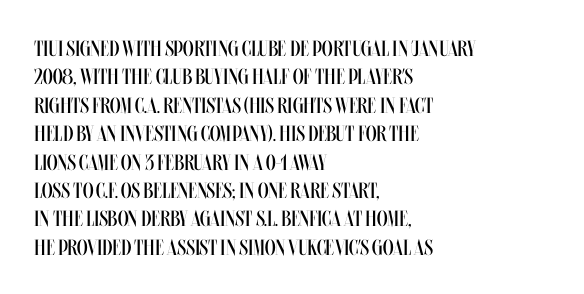
{"italic": "no", "bold": "no", "underline": "no", "align": "left", "line_spacing": "normal", "line_spacing_ratio": 1.29, "letter_spacing": "normal", "letter_spacing_em": 0.0, "glyph_px": 22}
